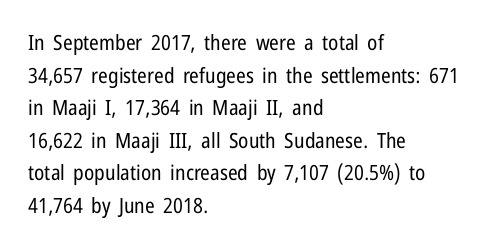
The image shows 21 px text type, upright; set left-aligned, normal line spacing (1.55x), normal letter spacing, not underlined.
